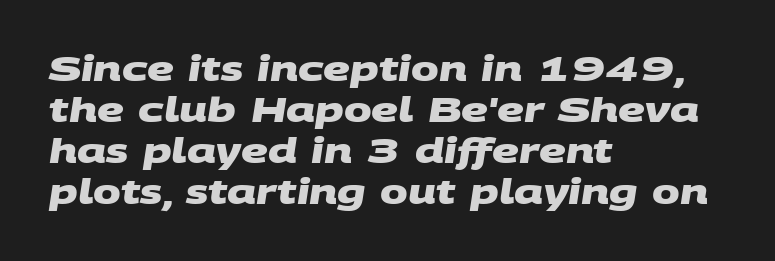
Q: Is the text bold? A: Yes.
Q: Is the typeface a serif or a sans-serif typeface? A: Sans-serif.
Q: Is the text underlined? A: No.
Q: How is the paragraph aligned? A: Left-aligned.
Q: Is the spacing between letters normal or unusually wide? A: Normal.
Q: Width (condensed, normal, or wide)? A: Wide.
Q: Stroke contrast? A: Medium.
Q: x-height? A: Large.
Q: Monospaced? A: No.
